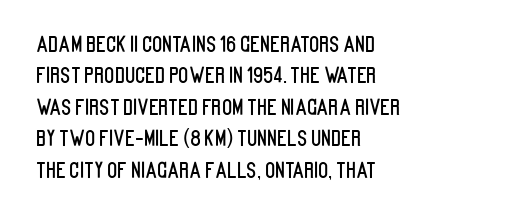
{"italic": "no", "underline": "no", "align": "left", "line_spacing": "normal", "line_spacing_ratio": 1.5, "letter_spacing": "normal", "letter_spacing_em": 0.0, "glyph_px": 21}
